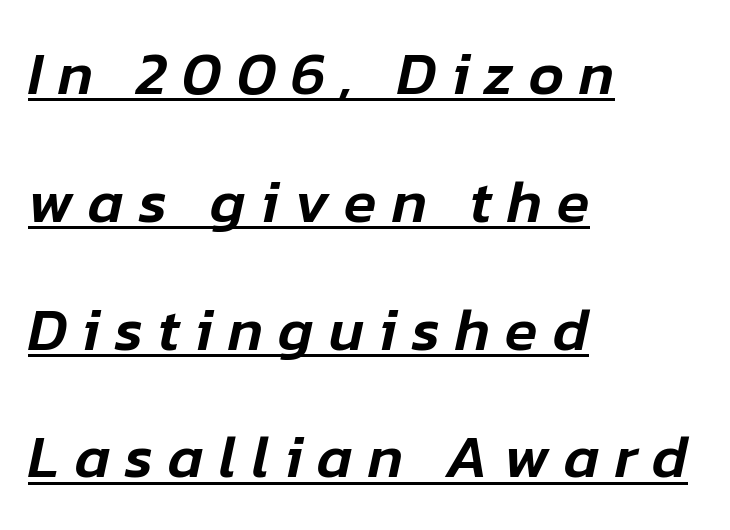
These characters rest on top of a visible drawn line. Observe the lean: these are italic letterforms. Which margin do the lines hug? The left one — the right edge is uneven. Each new line begins a long way beneath the previous one. The letters are spread apart with noticeably loose tracking.
